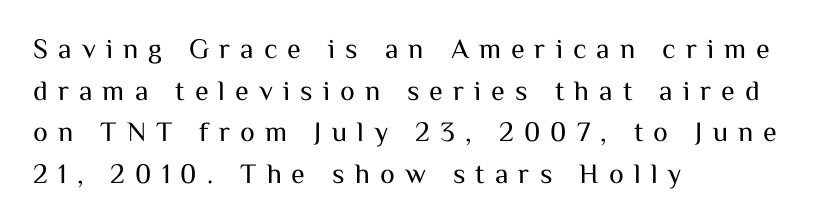
{"serif": "no", "italic": "no", "bold": "no", "weight": "regular", "width": "normal", "stroke_contrast": "medium", "x_height": "medium", "monospaced": "no", "underline": "no", "align": "left", "line_spacing": "normal", "line_spacing_ratio": 1.49, "letter_spacing": "wide", "letter_spacing_em": 0.36, "glyph_px": 28}
